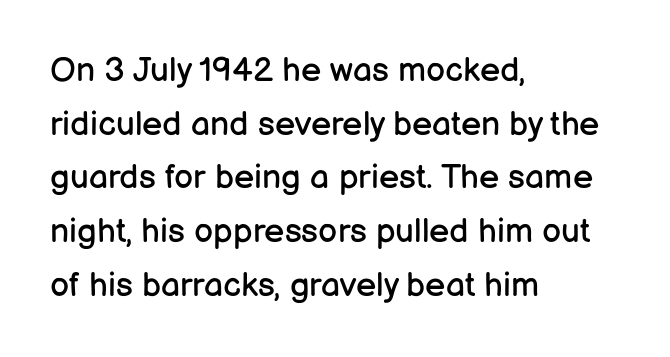
Evenly set lines give the paragraph a standard silhouette. Students, note that the glyphs here touch the page at normal intervals. Type without underlining. The strokes are not fattened; the text isn't bold. Proportional: the letters do not fall into vertical columns. This is roman type, the default non-slanted kind.
